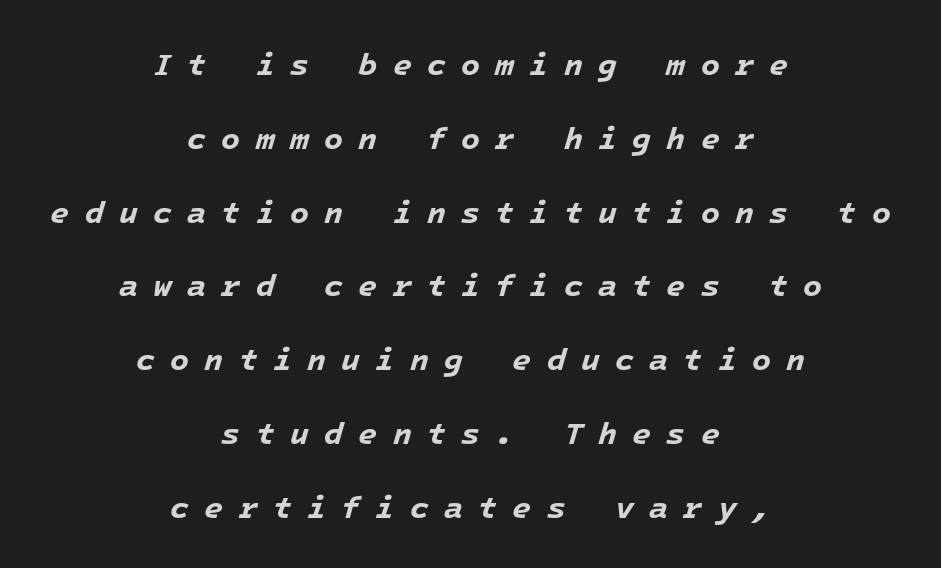
Q: Is the text bold? A: Yes.
Q: Is the text italic (slanted)? A: Yes, it leans right by about 16 degrees.
Q: Is the text underlined? A: No.
Q: How is the paragraph aligned? A: Centered.
Q: Is the spacing between letters normal or unusually wide? A: Unusually wide.
Q: Is the spacing between lines tight, normal or loose? A: Loose.
Q: Width (condensed, normal, or wide)? A: Normal.
Q: Stroke contrast? A: Low.
Q: x-height? A: Medium.
Q: Monospaced? A: Yes.
